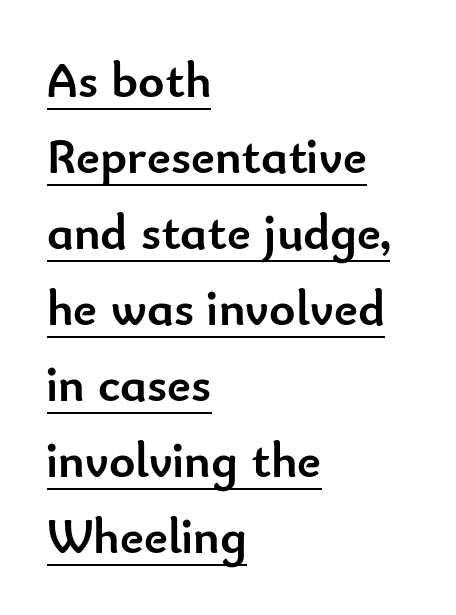
Q: Is the text bold? A: Yes.
Q: Is the text italic (slanted)? A: No, it is upright.
Q: Is the typeface a serif or a sans-serif typeface? A: Sans-serif.
Q: Is the text underlined? A: Yes.
Q: How is the paragraph aligned? A: Left-aligned.
Q: Is the spacing between letters normal or unusually wide? A: Normal.
Q: Is the spacing between lines tight, normal or loose? A: Normal.
Q: Width (condensed, normal, or wide)? A: Normal.
Q: Stroke contrast? A: Low.
Q: x-height? A: Small.
Q: Monospaced? A: No.
